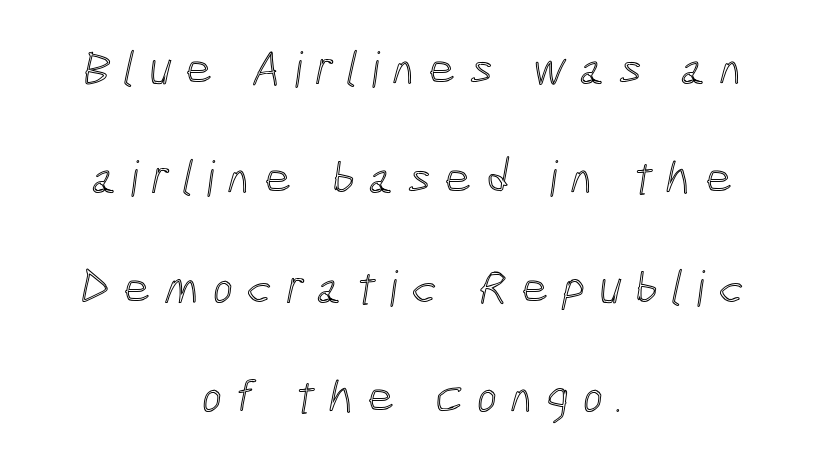
{"width": "condensed", "x_height": "medium", "monospaced": "no", "underline": "no", "align": "center", "line_spacing": "loose", "line_spacing_ratio": 2.28, "letter_spacing": "wide", "letter_spacing_em": 0.28, "glyph_px": 48}
